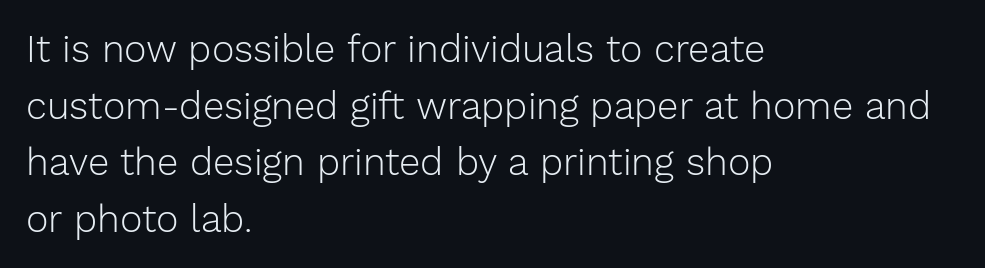
{"serif": "no", "italic": "no", "bold": "no", "weight": "light", "width": "normal", "stroke_contrast": "low", "x_height": "medium", "monospaced": "no", "underline": "no", "align": "left", "line_spacing": "normal", "line_spacing_ratio": 1.49, "letter_spacing": "normal", "letter_spacing_em": 0.0, "glyph_px": 38}
